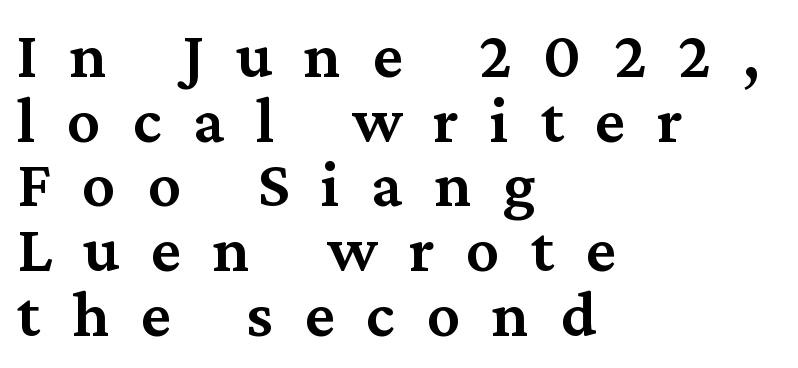
The typography opts for an upright posture over an oblique one. This rendering widens character spacing well past its baseline value. You could barely slide anything between these rows. On the weight axis this lands at semibold, roughly 600.
